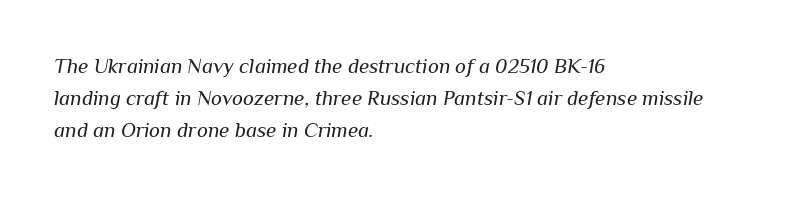
Q: Is the text bold? A: No.
Q: Is the text italic (slanted)? A: Yes, it leans right by about 10 degrees.
Q: Is the text underlined? A: No.
Q: How is the paragraph aligned? A: Left-aligned.
Q: Is the spacing between letters normal or unusually wide? A: Normal.
Q: Is the spacing between lines tight, normal or loose? A: Normal.
